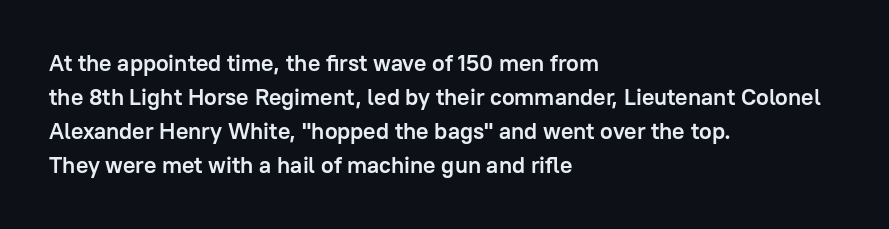
{"italic": "no", "bold": "yes", "underline": "no", "align": "left", "line_spacing": "normal", "line_spacing_ratio": 1.48, "letter_spacing": "normal", "letter_spacing_em": 0.0, "glyph_px": 23}
